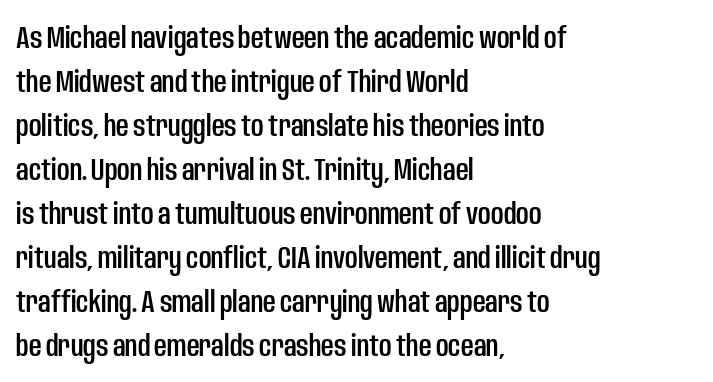
The image shows 31 px condensed sans-serif type, upright; set left-aligned, normal line spacing (1.42x), normal letter spacing, not underlined; low stroke contrast and a large x-height.
